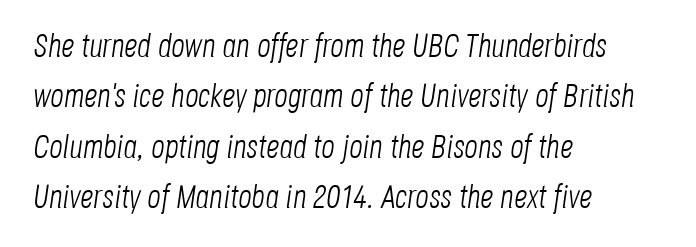
The image shows 33 px light, condensed type, italic (leaning right); set left-aligned, normal line spacing (1.53x), normal letter spacing, not underlined; low stroke contrast and a large x-height.
